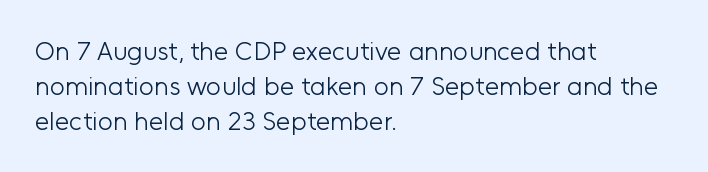
Q: Is the text bold? A: No.
Q: Is the text italic (slanted)? A: No, it is upright.
Q: Is the text underlined? A: No.
Q: How is the paragraph aligned? A: Left-aligned.
Q: Is the spacing between letters normal or unusually wide? A: Normal.
Q: Is the spacing between lines tight, normal or loose? A: Normal.
